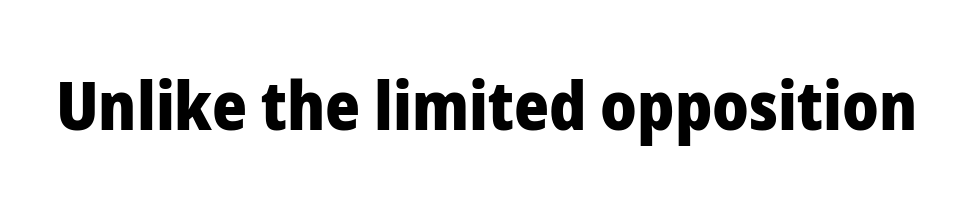
Quick note: not italic, upright. The passage shown is typeset with a sans-serif family. A dark, heavy texture on the line: the type is bold. Descender tails drop into unmarked territory. The letters sit at their default tracking, neither squeezed nor spread.
